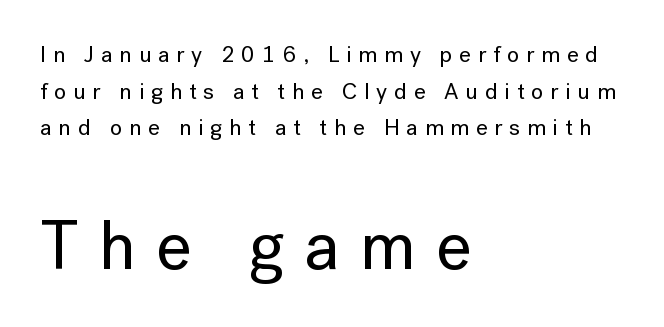
{"serif": "no", "italic": "no", "width": "normal", "stroke_contrast": "low", "x_height": "medium", "monospaced": "no", "underline": "no", "align": "left", "line_spacing": "normal", "line_spacing_ratio": 1.59, "letter_spacing": "wide", "letter_spacing_em": 0.29, "larger_block": "second", "size_ratio": 3.0, "glyph_px": 69}
